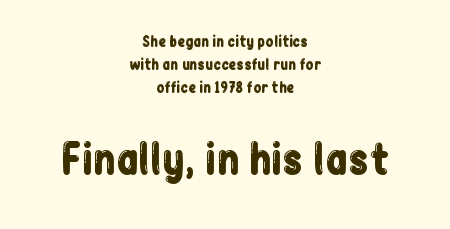
The lettering stays uniformly vertical, giving the passage a roman look. Small over large — that's the arrangement of the two blocks here. The designer went with a sans here, leaving each stem footless. Default kerning and tracking; the words read as compact shapes. The paragraph has two soft edges and a firm central axis.
